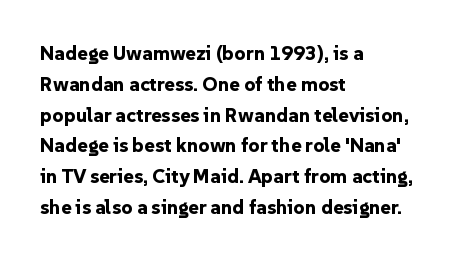
Q: Is the text bold? A: Yes.
Q: Is the text italic (slanted)? A: No, it is upright.
Q: Is the text underlined? A: No.
Q: How is the paragraph aligned? A: Left-aligned.
Q: Is the spacing between letters normal or unusually wide? A: Normal.
Q: Is the spacing between lines tight, normal or loose? A: Normal.
